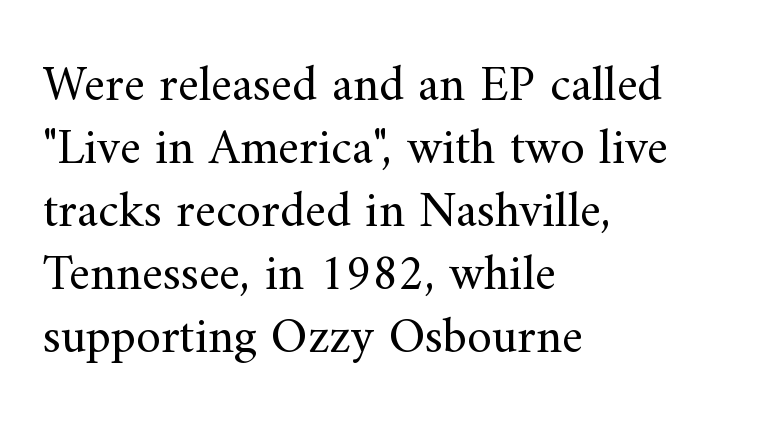
Nobody touched the tracking dial on this one. A classic flush-left, rag-right setting is used for this passage. Descenders hang freely into open space. The face used here is seriffed, in the tradition of book romans. Varying glyph widths throughout — classic text-font behaviour.
